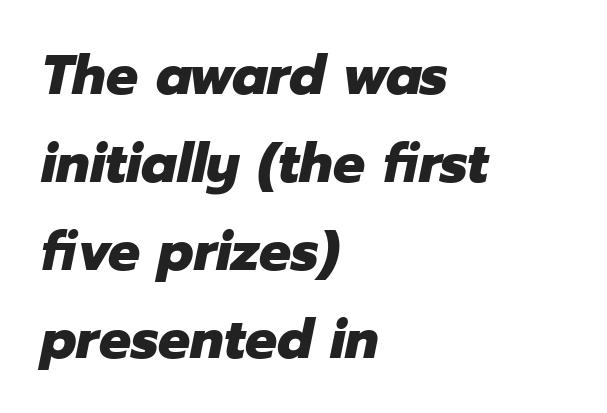
The image shows 56 px heavy type, italic (leaning right); set left-aligned, normal line spacing (1.57x), normal letter spacing, not underlined; low stroke contrast and a medium x-height.
